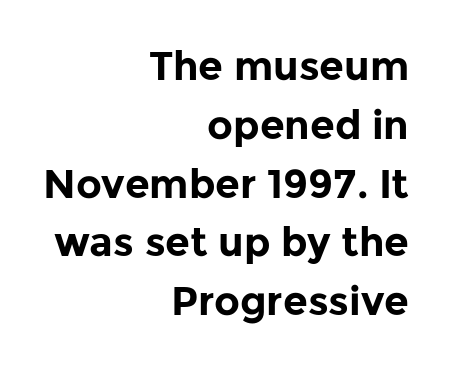
{"serif": "no", "italic": "no", "bold": "yes", "weight": "bold", "width": "normal", "stroke_contrast": "low", "x_height": "medium", "monospaced": "no", "underline": "no", "align": "right", "line_spacing": "normal", "line_spacing_ratio": 1.47, "letter_spacing": "normal", "letter_spacing_em": 0.0, "glyph_px": 40}
